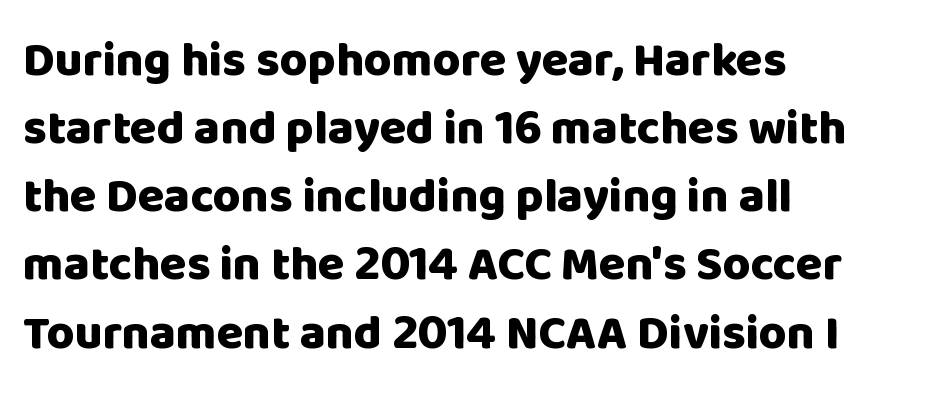
This rendering features lettering with no underline. Caption: standard tracking, unaltered. Typographic density is high because the face is bold. The face used here is proportionally spaced, like ordinary book or web type.
